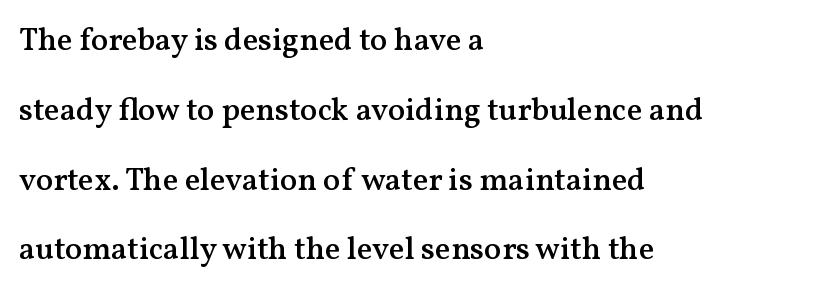
Does the copy run flush right? No — it runs flush left. You could call the tracking neutral — neither tight nor loose. Vertically, the passage feels expansive, rows floating well apart. In terms of posture, this sample is upright. Font category for this specimen: serif.
